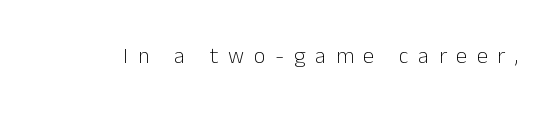
Q: Is the text bold? A: No.
Q: Is the text italic (slanted)? A: No, it is upright.
Q: Is the text underlined? A: No.
Q: Is the spacing between letters normal or unusually wide? A: Unusually wide.
